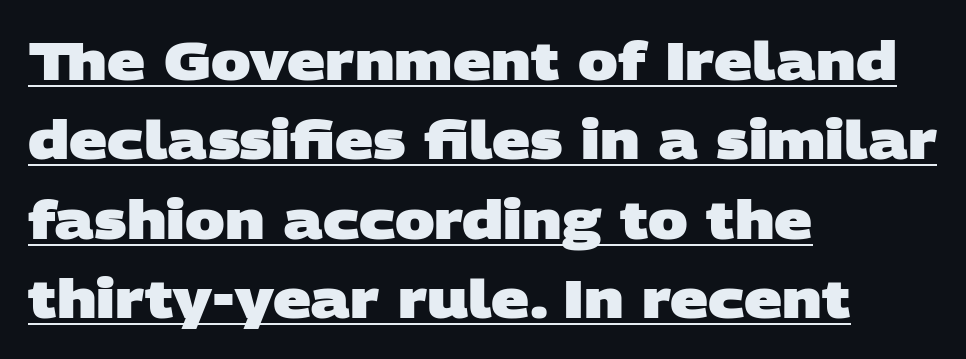
Underlined type. Caption: bold face, heavy strokes. The face used here is a sans, in the tradition of grotesques and geometrics. The typesetter chose a ragged-right arrangement here. How would I describe the line gaps? Plain and ordinary.
